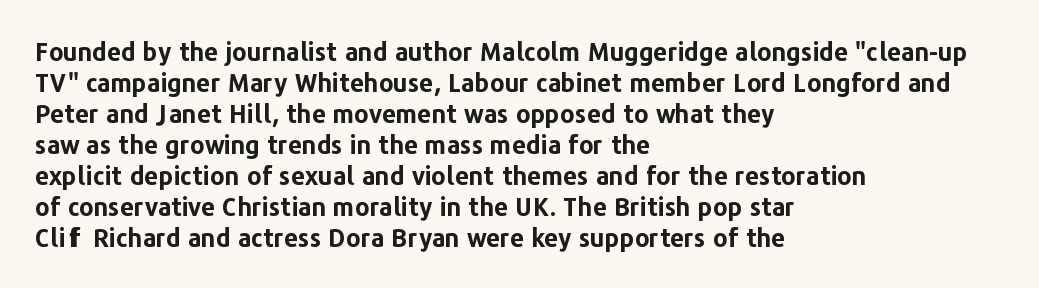
{"italic": "no", "bold": "yes", "underline": "no", "align": "left", "line_spacing_ratio": 1.24, "letter_spacing": "normal", "letter_spacing_em": 0.0, "glyph_px": 25}
